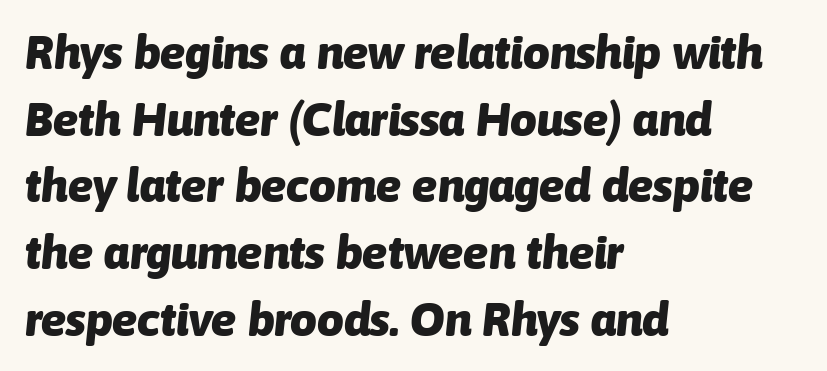
The image shows 47 px heavy type, italic (leaning right); set left-aligned, normal line spacing (1.42x), normal letter spacing, not underlined; low stroke contrast and a medium x-height.
